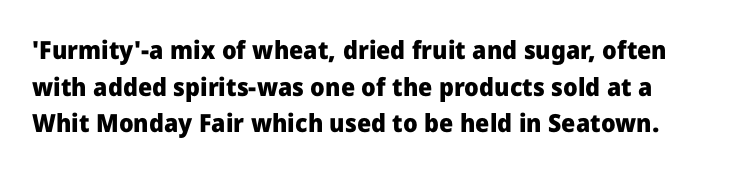
Typesetter's note: full bold, strokes at maximum text heaviness. The face used here is rendered with its standard letterfit. Baseline-to-baseline distance is the conventional proportion of letter height. Characters remain perfectly vertical along every line.
